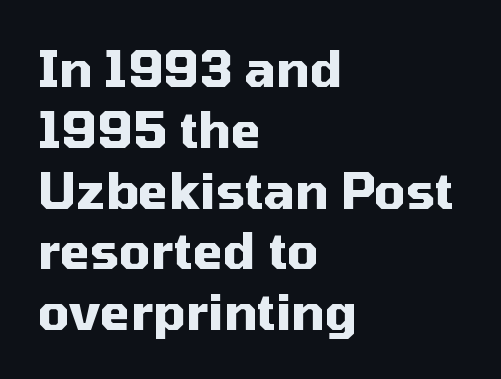
The image shows 49 px heavy sans-serif type, upright; set left-aligned, line spacing 1.24x, normal letter spacing, not underlined; medium stroke contrast and a medium x-height.
